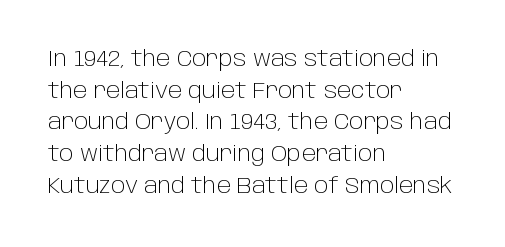
Ordinary non-slanted type is in use. Whoever set this chose a conventional vertical rhythm. Nothing unusual about the tracking: characters are spaced as the font intends. Every row of glyphs begins at an identical x-position on the left.
